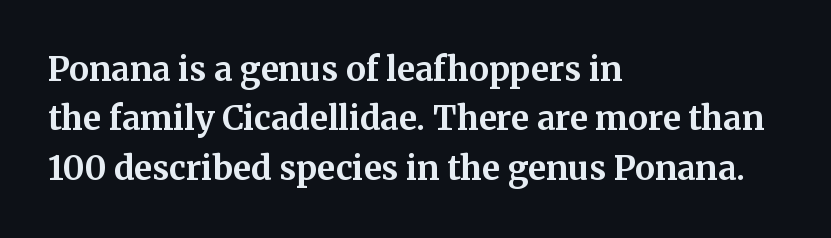
Underlining? Definitely not there. How would I describe the line gaps? Plain and ordinary. Compared with an ordinary text face, these strokes are far heavier — a full bold. The lines are quadded left. I'd call this a serif setting — the letters wear small feet.
